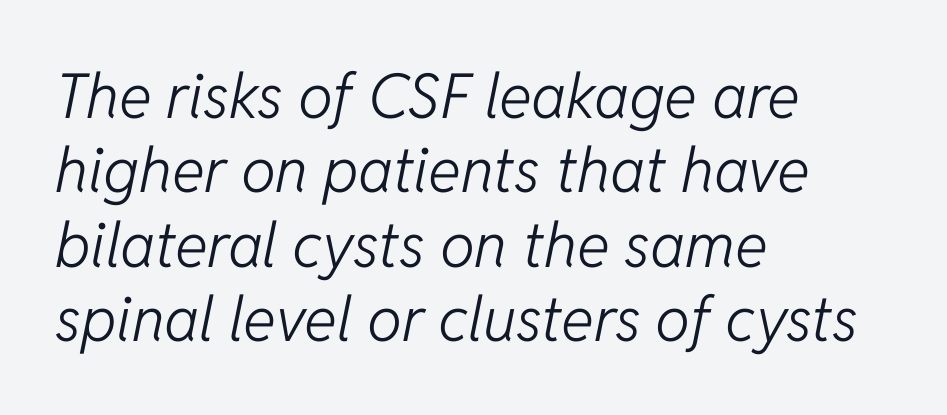
The image shows 62 px light type, italic (leaning right); set left-aligned, line spacing 1.2x, normal letter spacing, not underlined; low stroke contrast and a medium x-height.
